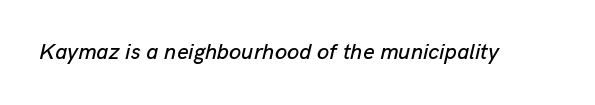
{"italic": "yes", "lean": "right", "slant_degrees": 13, "underline": "no", "letter_spacing": "normal", "letter_spacing_em": 0.0, "glyph_px": 22}
